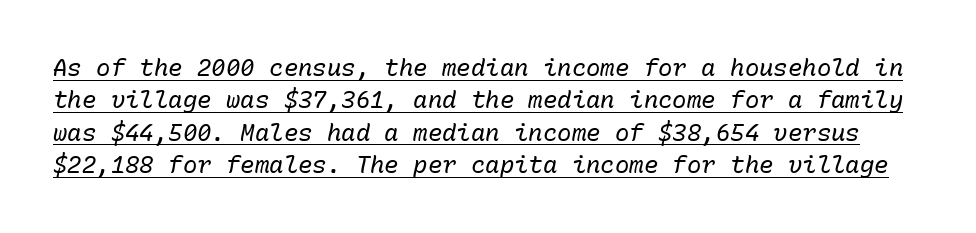
Q: Is the text bold? A: No.
Q: Is the text italic (slanted)? A: Yes, it leans right by about 10 degrees.
Q: Is the text underlined? A: Yes.
Q: Is the spacing between letters normal or unusually wide? A: Normal.
Q: Is the spacing between lines tight, normal or loose? A: Normal.
